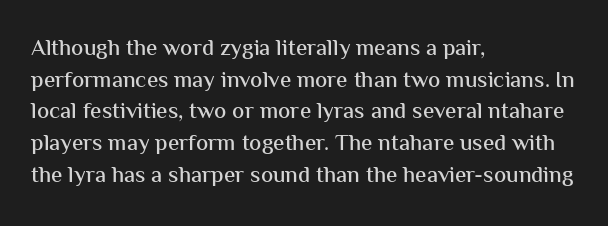
The image shows 23 px text type, upright; set left-aligned, normal line spacing (1.38x), normal letter spacing, not underlined.
